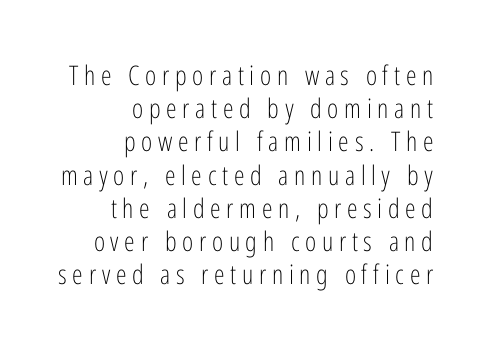
Words appear elongated and porous because spacing is wide. Characters remain perfectly vertical along every line. Glance below the letters and you will spot only blank space. A light-to-regular cut is what we see here. Each line ends at the same right margin while the left side varies.
